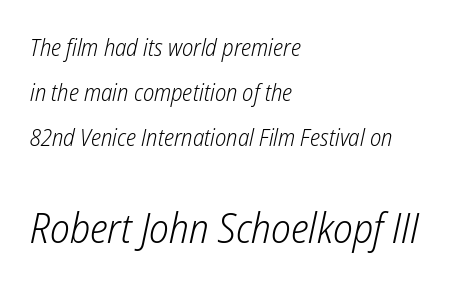
{"italic": "yes", "lean": "right", "slant_degrees": 12, "bold": "no", "weight": "light", "width": "condensed", "stroke_contrast": "low", "x_height": "medium", "monospaced": "no", "underline": "no", "align": "left", "line_spacing_ratio": 1.87, "letter_spacing": "normal", "letter_spacing_em": 0.0, "larger_block": "second", "size_ratio": 1.75, "glyph_px": 42}
